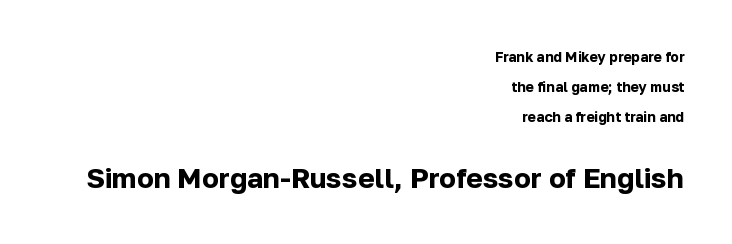
The letters sit at their default tracking, neither squeezed nor spread. If you drew a line through each stem, it would be perfectly vertical. Widely set lines give the paragraph a tall, airy silhouette. How heavy is the stroke? Heavy — this is a bold.
